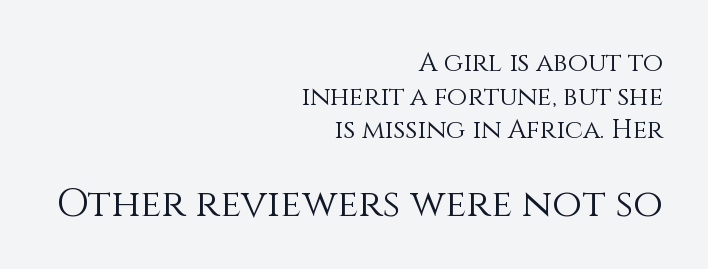
Tall strokes in this sample are plumb rather than angled. You could call the tracking neutral — neither tight nor loose. Honestly, there is no underline to notice here at all. The lines in this sample share a right terminus and differ only in where they begin. Here the designer chose a conventional face with non-uniform glyph widths. Does the leading feel generous? No, just average.
